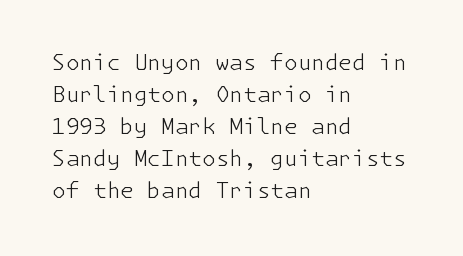
The image shows 22 px text type, upright; set left-aligned, normal line spacing (1.46x), normal letter spacing, not underlined.
